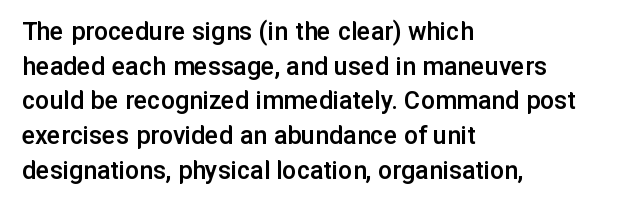
{"serif": "no", "italic": "no", "bold": "semi", "weight": "semibold", "width": "normal", "stroke_contrast": "low", "x_height": "medium", "monospaced": "no", "underline": "no", "align": "left", "line_spacing_ratio": 1.24, "letter_spacing": "normal", "letter_spacing_em": 0.0, "glyph_px": 28}
